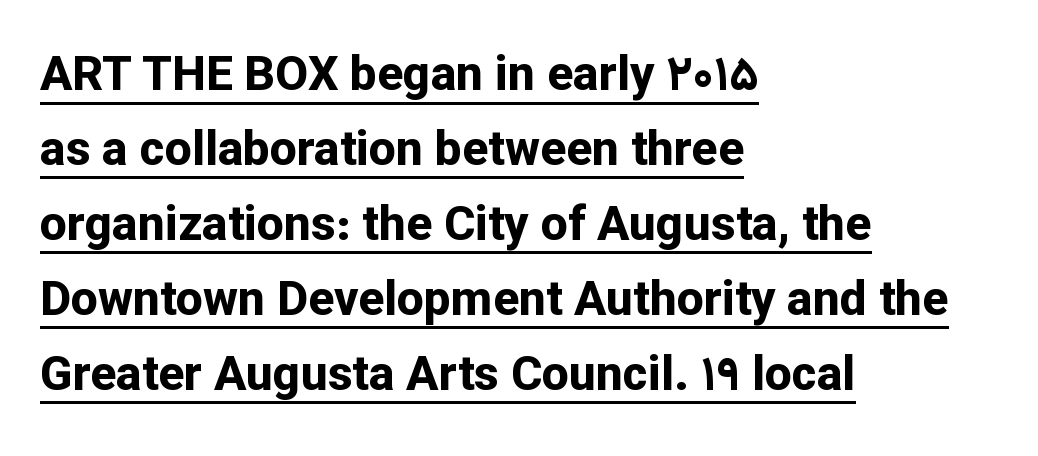
{"serif": "no", "italic": "no", "bold": "yes", "weight": "bold", "width": "normal", "stroke_contrast": "low", "x_height": "medium", "monospaced": "no", "underline": "yes", "align": "left", "line_spacing": "normal", "line_spacing_ratio": 1.56, "letter_spacing": "normal", "letter_spacing_em": 0.0, "glyph_px": 48}
